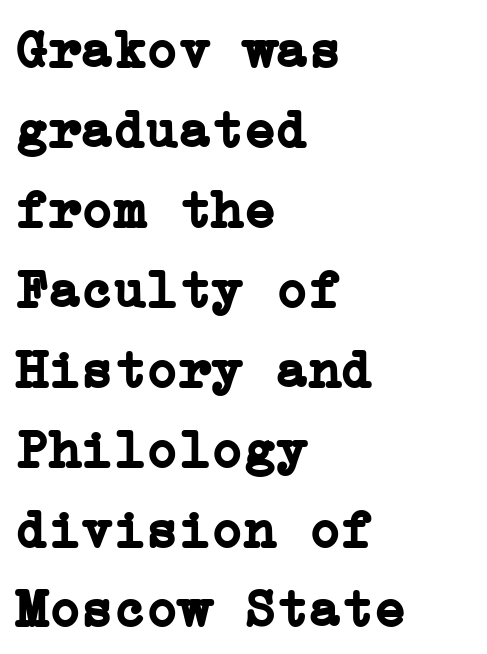
Line beginnings align vertically; line endings do not. Caption: standard tracking, unaltered. The lettering stays uniformly vertical, giving the passage a roman look. The designer went with a serif here, giving each stem small feet. Each new line begins a customary step beneath the previous one.
